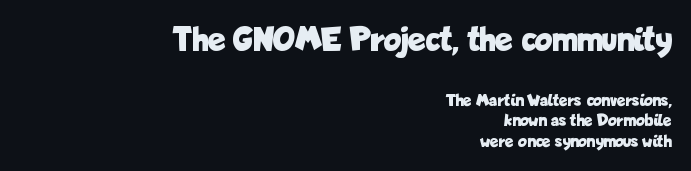
Q: Is the text bold? A: Yes.
Q: Is the text italic (slanted)? A: No, it is upright.
Q: Is the typeface a serif or a sans-serif typeface? A: Sans-serif.
Q: Is the text underlined? A: No.
Q: How is the paragraph aligned? A: Right-aligned.
Q: Is the spacing between letters normal or unusually wide? A: Normal.
Q: Is the spacing between lines tight, normal or loose? A: Tight.
Q: Which block of text is set in a larger size, the first (top) or the second (bottom)? A: The first (top) one.
Q: Width (condensed, normal, or wide)? A: Condensed.
Q: Stroke contrast? A: Low.
Q: x-height? A: Medium.
Q: Monospaced? A: No.
